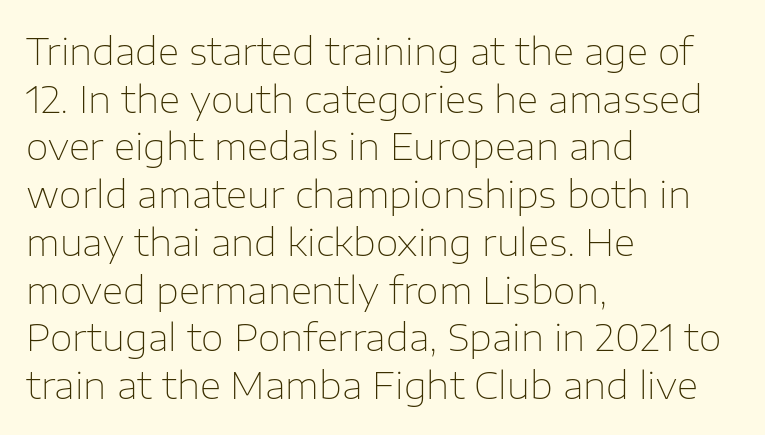
Rendered with straight, roman letterforms. The weight tops out at a normal text grade. The letters advance in unequal steps, a hallmark of proportional type. Caption: standard tracking, unaltered. Look at the bottom of the vertical strokes: they stop flat, with no serifs. Typeset ragged right — the left edge is the straight one.
